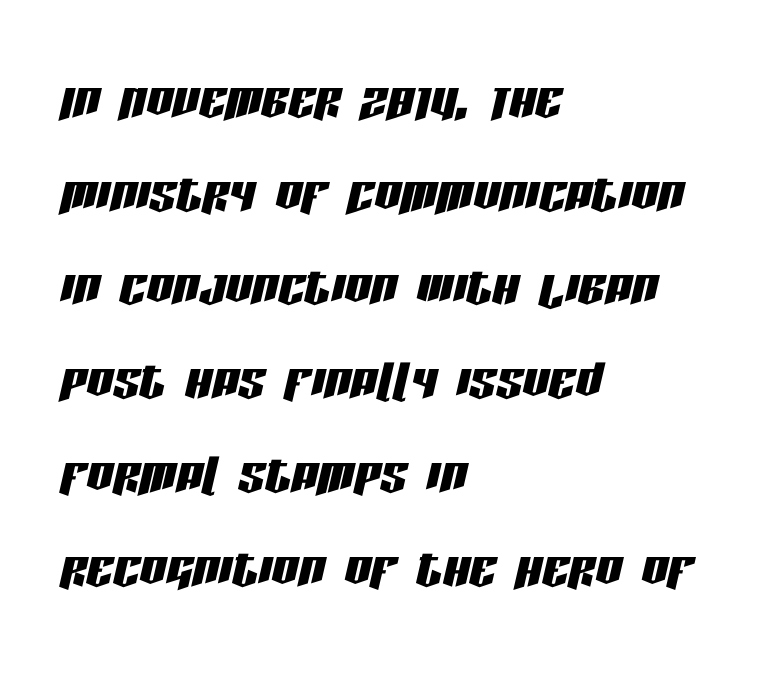
The image shows 66 px condensed type, italic (leaning right); set left-aligned, normal line spacing (1.42x), normal letter spacing, not underlined; low stroke contrast and a large x-height.
